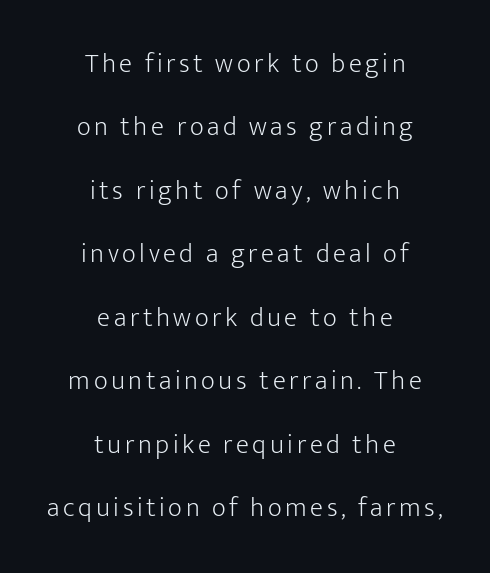
Horizontal bands of white between lines are thick stripes. Weight: regular or lighter. Tall strokes in this sample are plumb rather than angled. Alignment: centered. Just letters on the line, the space beneath them empty.
